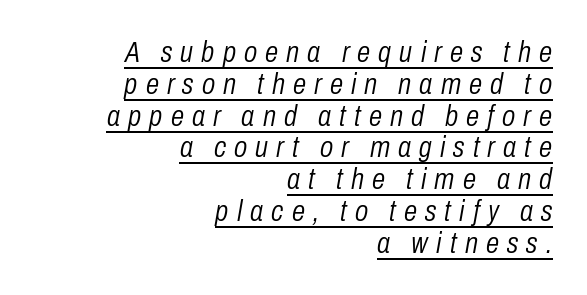
The image shows 30 px light, condensed type, italic (leaning right); set right-aligned, tight line spacing (1.06x), unusually wide letter spacing (+0.27 em), underlined; low stroke contrast and a medium x-height.
